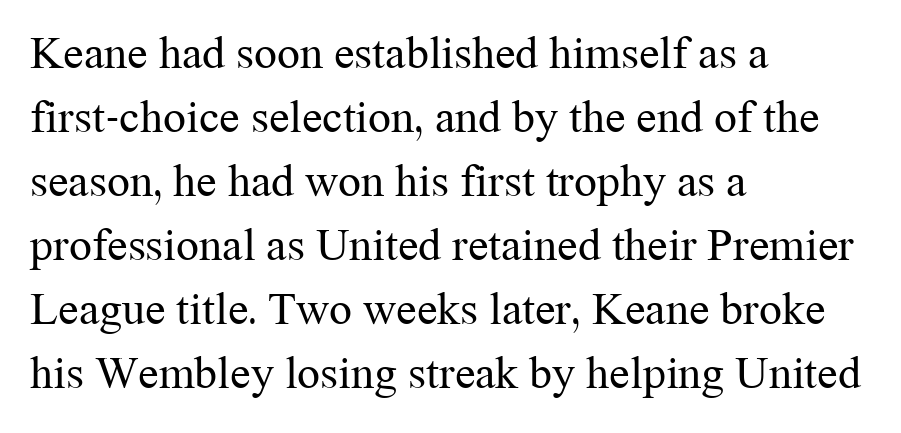
Think of a printed novel: that variable character pitch is what you see here. The type is set solid horizontally, with unmodified tracking. Compared with a typical body face, this is equally light or lighter still. Unlike italic type, these characters show no tilt at all. The foot of each line stays bare and open. This sample keeps an unexceptional amount of space between lines.
